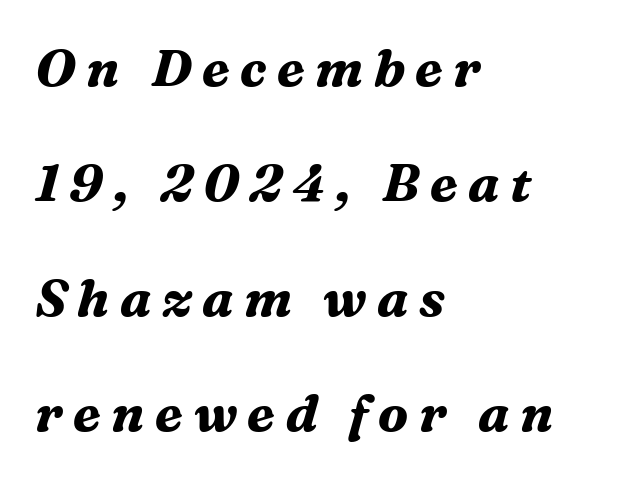
{"serif": "yes", "italic": "yes", "lean": "right", "slant_degrees": 16, "bold": "yes", "weight": "bold", "width": "normal", "stroke_contrast": "medium", "x_height": "medium", "monospaced": "no", "underline": "no", "align": "left", "line_spacing": "loose", "line_spacing_ratio": 2.21, "letter_spacing": "wide", "letter_spacing_em": 0.2, "glyph_px": 52}
